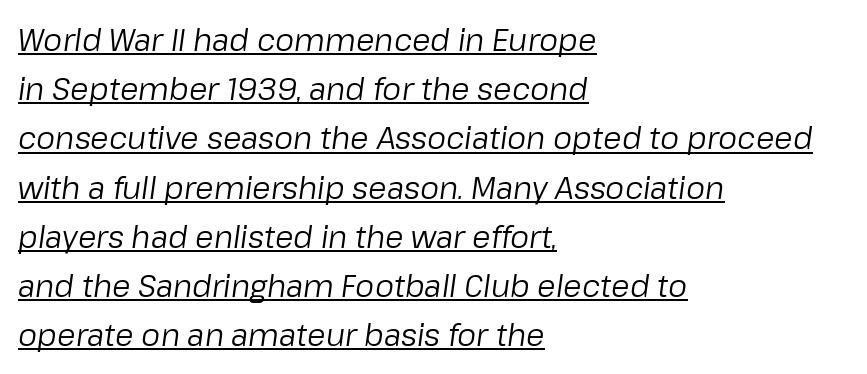
{"italic": "yes", "lean": "right", "slant_degrees": 8, "bold": "no", "weight": "regular", "width": "normal", "stroke_contrast": "low", "x_height": "medium", "monospaced": "no", "underline": "yes", "align": "left", "line_spacing": "normal", "line_spacing_ratio": 1.64, "letter_spacing": "normal", "letter_spacing_em": 0.0, "glyph_px": 30}
